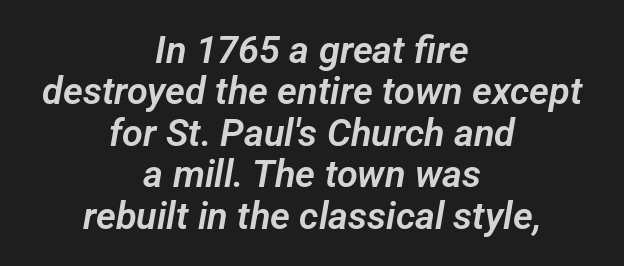
Q: Is the typeface a serif or a sans-serif typeface? A: Sans-serif.
Q: Is the text underlined? A: No.
Q: How is the paragraph aligned? A: Centered.
Q: Is the spacing between letters normal or unusually wide? A: Normal.
Q: Is the spacing between lines tight, normal or loose? A: Tight.
Q: Width (condensed, normal, or wide)? A: Normal.
Q: Stroke contrast? A: Low.
Q: x-height? A: Medium.
Q: Monospaced? A: No.
